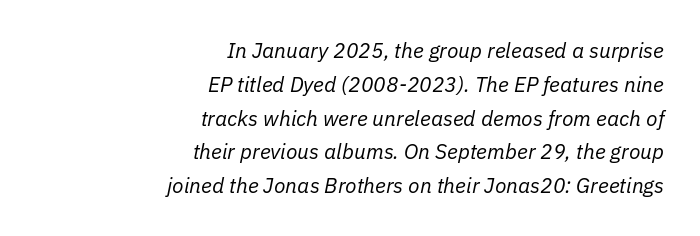
The image shows 21 px text type, italic (leaning right); set right-aligned, normal line spacing (1.61x), normal letter spacing, not underlined.
